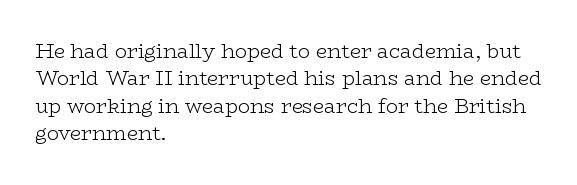
Caption: standard tracking, unaltered. Alignment: flush left. Line spacing here is normal. Weight: not bold — regular or lighter.
